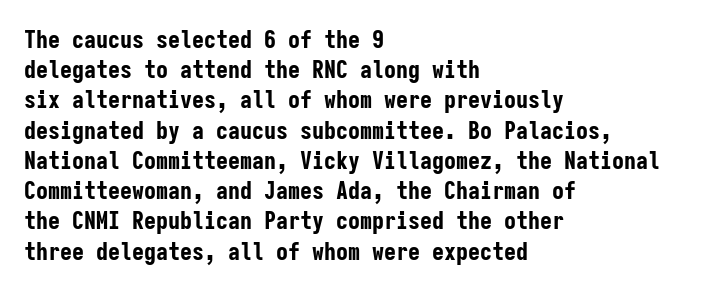
The image shows 24 px bold type, upright; set left-aligned, normal line spacing (1.26x), normal letter spacing, not underlined.
